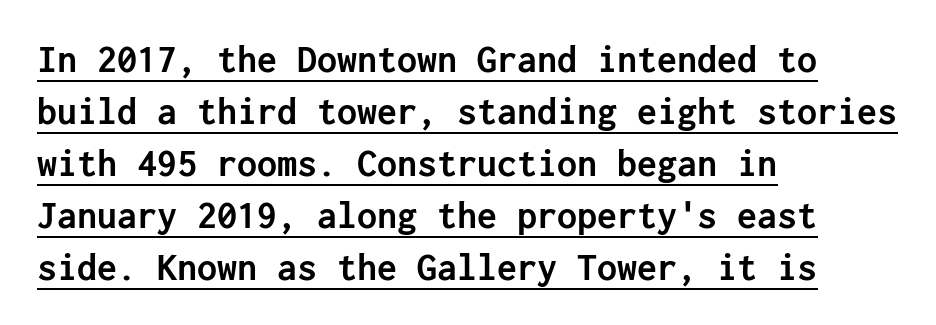
Q: Is the text bold? A: Yes.
Q: Is the text italic (slanted)? A: No, it is upright.
Q: Is the typeface a serif or a sans-serif typeface? A: Sans-serif.
Q: Is the text underlined? A: Yes.
Q: How is the paragraph aligned? A: Left-aligned.
Q: Is the spacing between letters normal or unusually wide? A: Normal.
Q: Is the spacing between lines tight, normal or loose? A: Normal.
Q: Width (condensed, normal, or wide)? A: Normal.
Q: Stroke contrast? A: Low.
Q: x-height? A: Medium.
